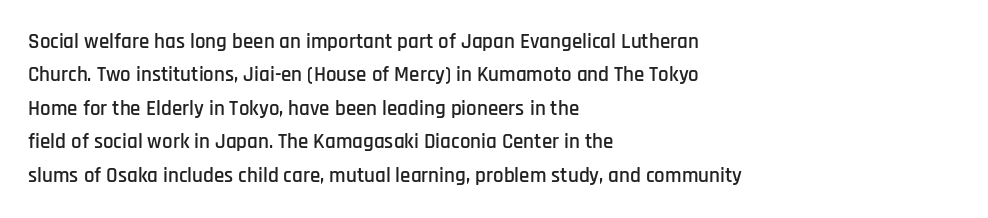
{"italic": "no", "underline": "no", "align": "left", "line_spacing": "normal", "line_spacing_ratio": 1.59, "letter_spacing": "normal", "letter_spacing_em": 0.0, "glyph_px": 21}
